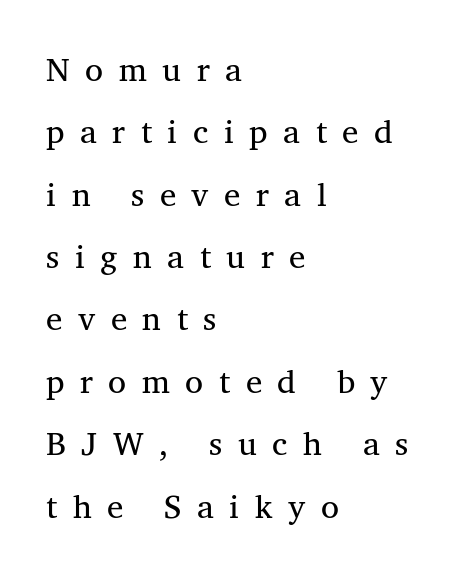
Q: Is the text bold? A: No.
Q: Is the typeface a serif or a sans-serif typeface? A: Serif.
Q: Is the text underlined? A: No.
Q: How is the paragraph aligned? A: Left-aligned.
Q: Is the spacing between letters normal or unusually wide? A: Unusually wide.
Q: Width (condensed, normal, or wide)? A: Normal.
Q: Stroke contrast? A: Medium.
Q: x-height? A: Medium.
Q: Monospaced? A: No.
